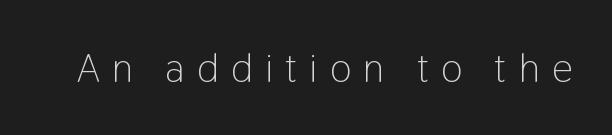
{"serif": "no", "italic": "no", "bold": "no", "weight": "light", "width": "condensed", "stroke_contrast": "low", "x_height": "medium", "monospaced": "no", "underline": "no", "letter_spacing": "wide", "letter_spacing_em": 0.3, "glyph_px": 41}
